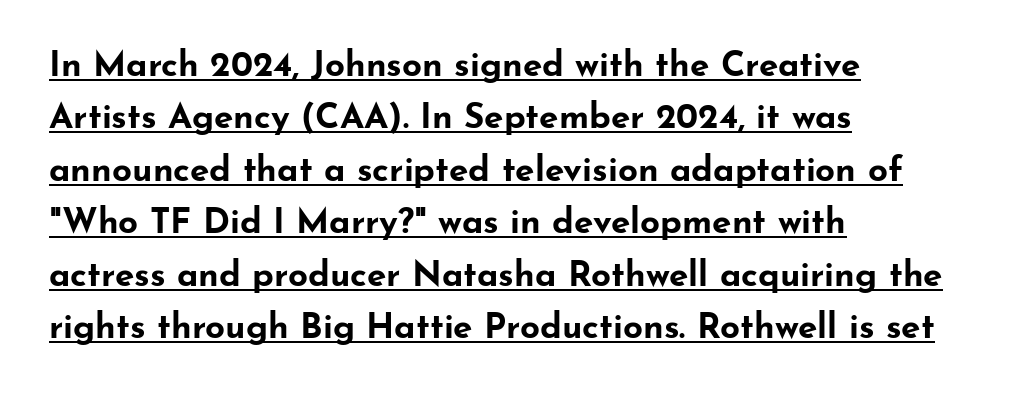
Notice how a bar underscores the lettering throughout. The lines sit at an ordinary, default distance from one another. This is sans-serif lettering, the kind often seen on screens and signage. Observe the ordinary spacing: letters are neighbours, not strangers.
